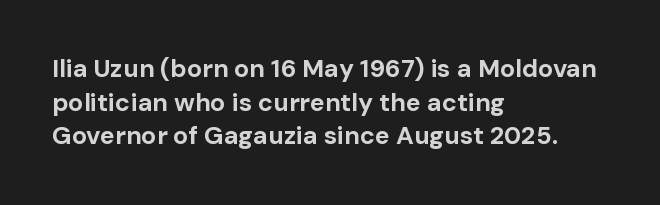
The image shows 25 px bold type, upright; set left-aligned, normal line spacing (1.35x), normal letter spacing, not underlined.
